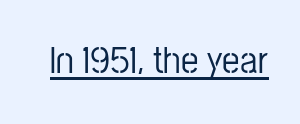
A typographer would call this underscored text. Spacing verdict: proportional, widths tailored to each character. Font category for this specimen: sans-serif. Unlike italic type, these characters show no tilt at all.
